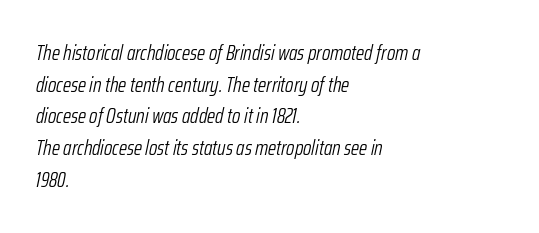
{"italic": "yes", "lean": "right", "slant_degrees": 12, "bold": "no", "underline": "no", "align": "left", "line_spacing": "normal", "line_spacing_ratio": 1.51, "letter_spacing": "normal", "letter_spacing_em": 0.0, "glyph_px": 21}
